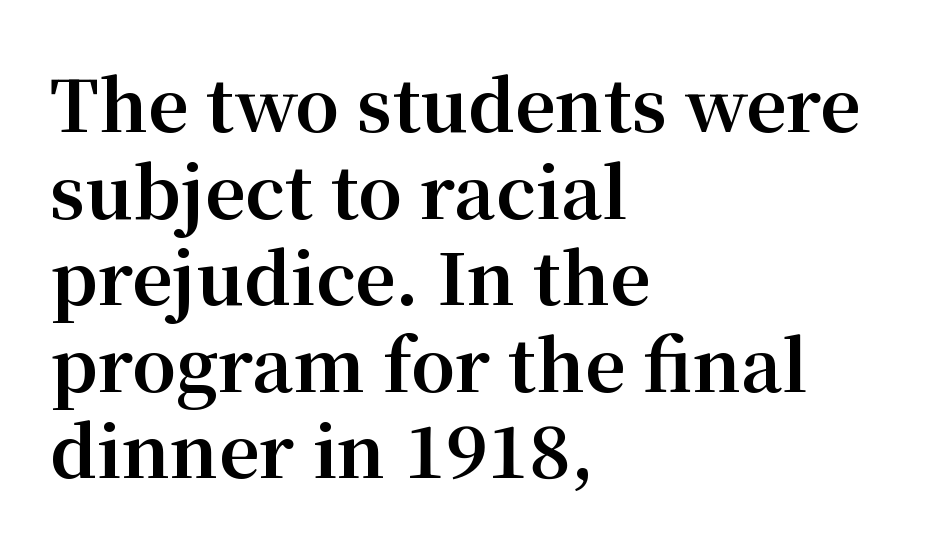
Q: Is the text bold? A: Yes.
Q: Is the text italic (slanted)? A: No, it is upright.
Q: Is the typeface a serif or a sans-serif typeface? A: Serif.
Q: Is the text underlined? A: No.
Q: How is the paragraph aligned? A: Left-aligned.
Q: Is the spacing between letters normal or unusually wide? A: Normal.
Q: Width (condensed, normal, or wide)? A: Normal.
Q: Stroke contrast? A: Medium.
Q: x-height? A: Medium.
Q: Monospaced? A: No.
